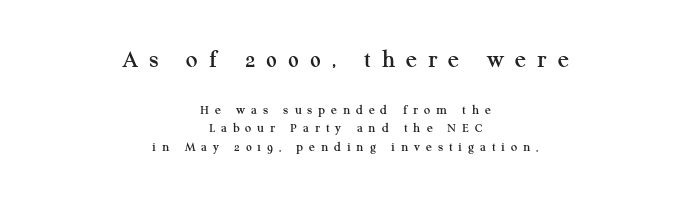
{"italic": "no", "underline": "no", "align": "center", "line_spacing": "normal", "line_spacing_ratio": 1.34, "letter_spacing": "wide", "letter_spacing_em": 0.42, "larger_block": "first", "size_ratio": 1.86, "glyph_px": 26}
